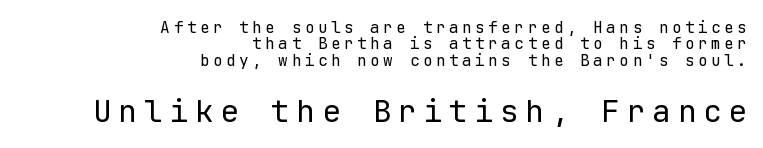
The image shows 31 px regular-weight sans-serif type, upright, monospaced; set right-aligned, tight line spacing (1.02x), unusually wide letter spacing (+0.22 em), not underlined; the second (bottom) block is 1.94x larger; low stroke contrast and a medium x-height.
